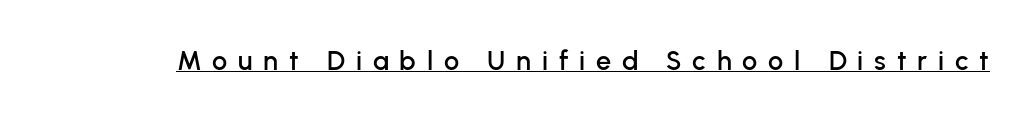
Q: Is the text italic (slanted)? A: No, it is upright.
Q: Is the text underlined? A: Yes.
Q: Is the spacing between letters normal or unusually wide? A: Unusually wide.
